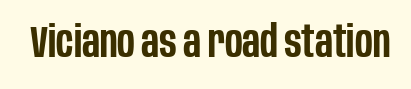
The image shows 45 px semibold, condensed sans-serif type, upright; set normal letter spacing, not underlined; low stroke contrast and a large x-height.
